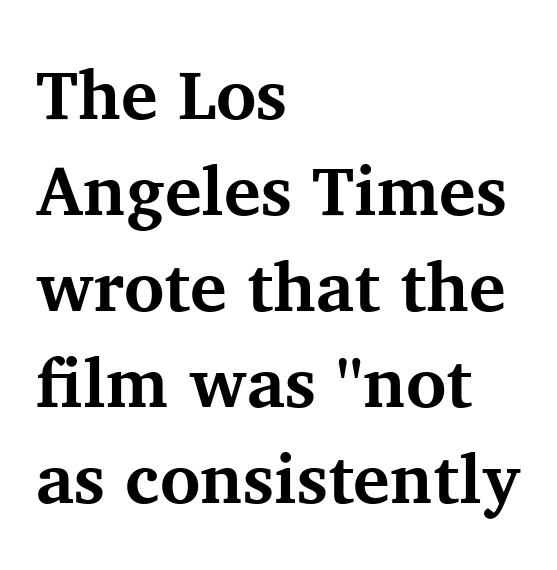
Q: Is the text bold? A: Yes.
Q: Is the text italic (slanted)? A: No, it is upright.
Q: Is the typeface a serif or a sans-serif typeface? A: Serif.
Q: Is the text underlined? A: No.
Q: How is the paragraph aligned? A: Left-aligned.
Q: Is the spacing between letters normal or unusually wide? A: Normal.
Q: Is the spacing between lines tight, normal or loose? A: Normal.
Q: Width (condensed, normal, or wide)? A: Normal.
Q: Stroke contrast? A: Medium.
Q: x-height? A: Medium.
Q: Monospaced? A: No.
